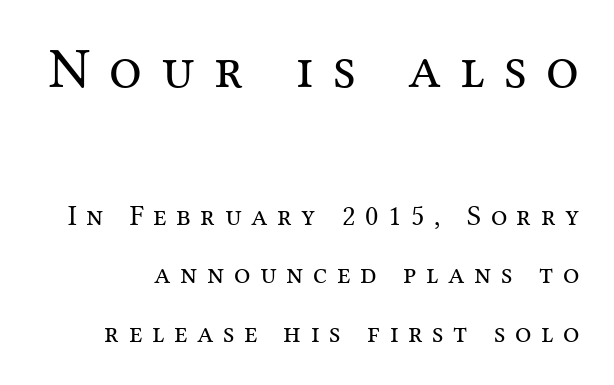
{"serif": "yes", "italic": "no", "bold": "no", "weight": "regular", "width": "normal", "stroke_contrast": "medium", "x_height": "medium", "monospaced": "no", "underline": "no", "line_spacing": "loose", "line_spacing_ratio": 2.02, "letter_spacing": "wide", "letter_spacing_em": 0.33, "larger_block": "first", "size_ratio": 2.0, "glyph_px": 58}
